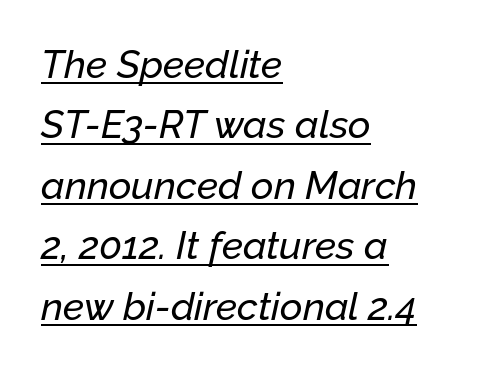
The image shows 39 px text type, italic (leaning right); set left-aligned, normal line spacing (1.55x), normal letter spacing, underlined; low stroke contrast and a medium x-height.
